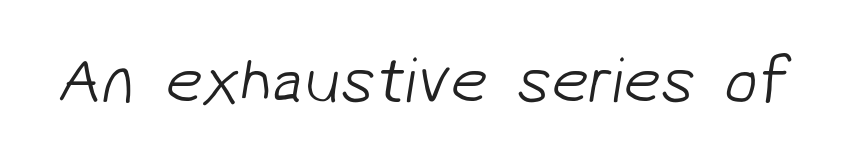
Character widths vary here, with narrow letters taking less room than wide ones. Nothing heavy about these letters — not bold at all. The words here are not underlined. Typographically, this falls in the sans-serif category. Caption: standard tracking, unaltered.
